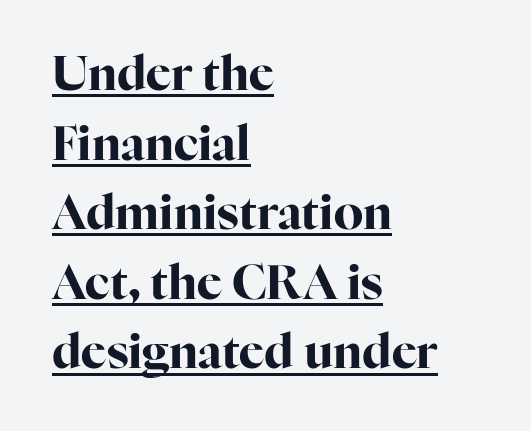
Notice how thick the strokes are: this is what a full bold looks like. Spacing verdict: proportional, widths tailored to each character. Quick note: interline space is typical. Does extra space separate the letters? No, they use regular spacing. The passage shown is underscored from start to finish. The face used here is seriffed, in the tradition of book romans.
